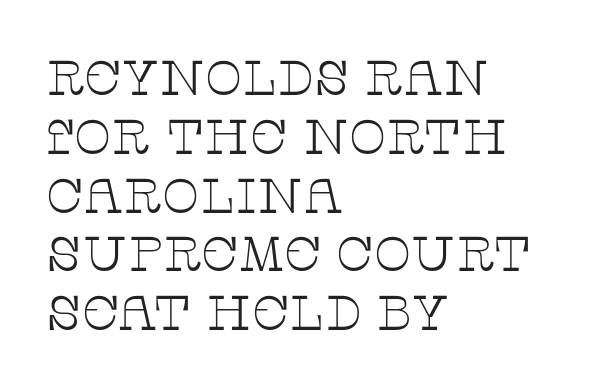
The image shows 49 px thin, wide serif type, upright; set left-aligned, line spacing 1.2x, normal letter spacing, not underlined; low stroke contrast and a large x-height.
